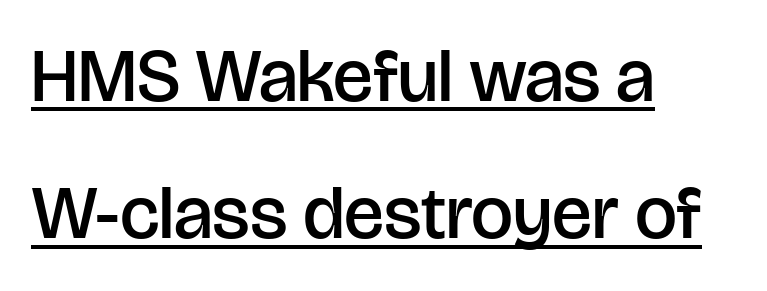
The image shows 75 px semibold sans-serif type, upright; set left-aligned, line spacing 1.83x, normal letter spacing, underlined; low stroke contrast and a large x-height.
